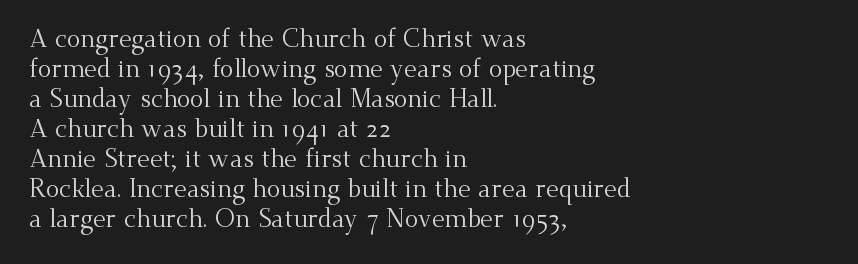
Stem width sits at or under what a default text font uses. Rendered with straight, roman letterforms. In CSS terms this would be text-align: left. Is the letter spacing exaggerated? No — it looks like the ordinary default.
